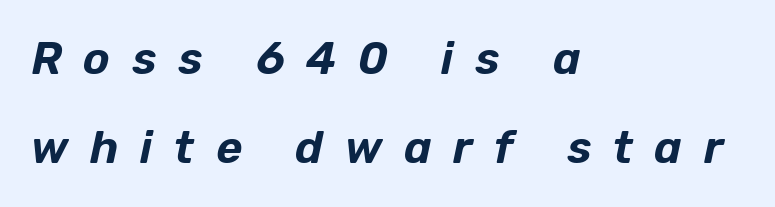
Does the lettering tilt? It does — this is italic. The lines are quadded left. Rule under the text: the space is simply empty. These lines stand farther apart than default settings would place them.
